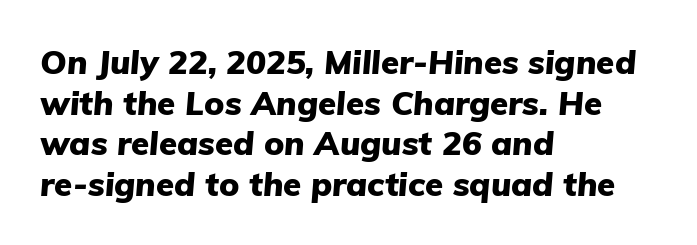
Q: Is the text bold? A: Yes.
Q: Is the text italic (slanted)? A: Yes, it leans right by about 5 degrees.
Q: Is the text underlined? A: No.
Q: How is the paragraph aligned? A: Left-aligned.
Q: Is the spacing between letters normal or unusually wide? A: Normal.
Q: Width (condensed, normal, or wide)? A: Normal.
Q: Stroke contrast? A: Low.
Q: x-height? A: Medium.
Q: Monospaced? A: No.
